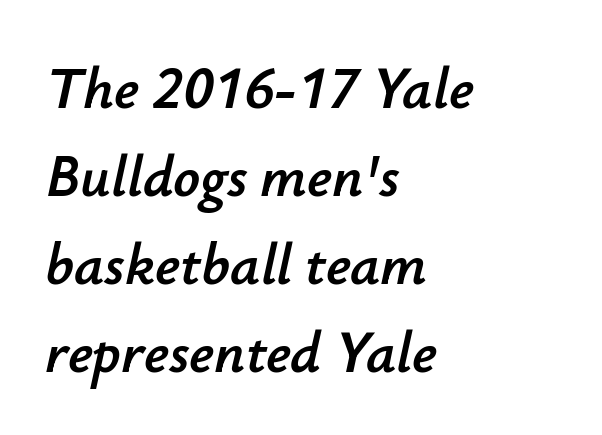
Q: Is the text italic (slanted)? A: Yes, it leans right by about 12 degrees.
Q: Is the text underlined? A: No.
Q: How is the paragraph aligned? A: Left-aligned.
Q: Is the spacing between letters normal or unusually wide? A: Normal.
Q: Is the spacing between lines tight, normal or loose? A: Normal.
Q: Width (condensed, normal, or wide)? A: Normal.
Q: Stroke contrast? A: Low.
Q: x-height? A: Small.
Q: Monospaced? A: No.
